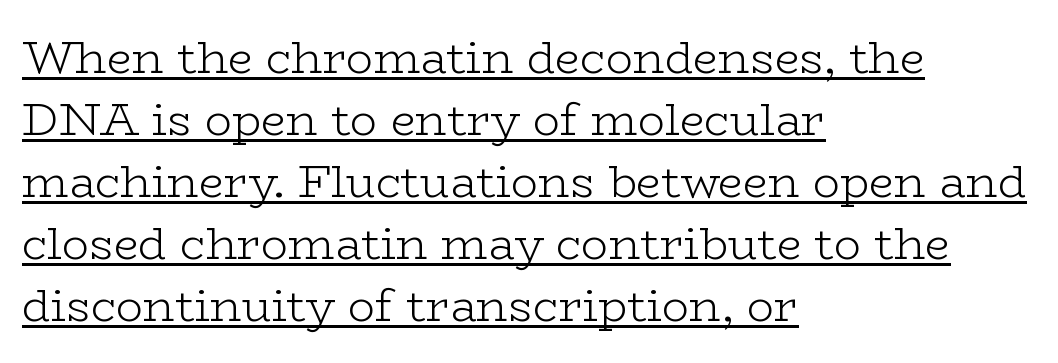
Unlike a clean sans, this face finishes its strokes with serifs. Upright lettering throughout. You could not count columns in this text — the font is proportionally spaced. Is the stroke heavy? The answer is a plain regular-or-lighter.
